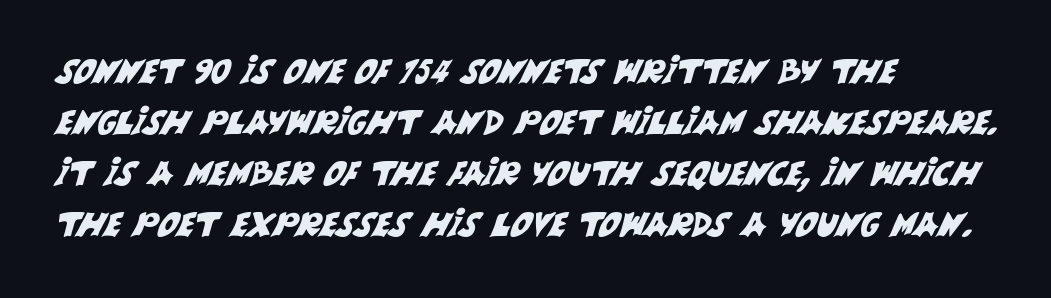
Q: Is the typeface a serif or a sans-serif typeface? A: Sans-serif.
Q: Is the text underlined? A: No.
Q: How is the paragraph aligned? A: Left-aligned.
Q: Is the spacing between letters normal or unusually wide? A: Normal.
Q: Is the spacing between lines tight, normal or loose? A: Normal.
Q: Width (condensed, normal, or wide)? A: Normal.
Q: Stroke contrast? A: Medium.
Q: x-height? A: Large.
Q: Monospaced? A: No.
